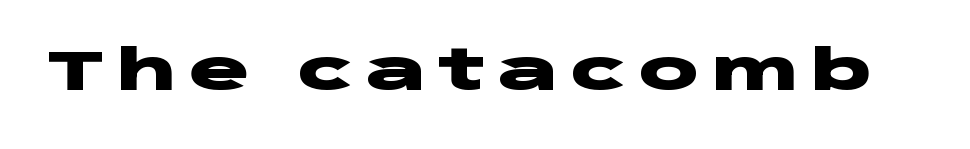
This sample uses a sans-serif face. This sample has the flowing, uneven cadence of proportional lettering. Inter-character spacing is expanded well beyond the font's built-in metrics. This is the regular roman posture of the typeface. Each row of text sits above clean, open space.
